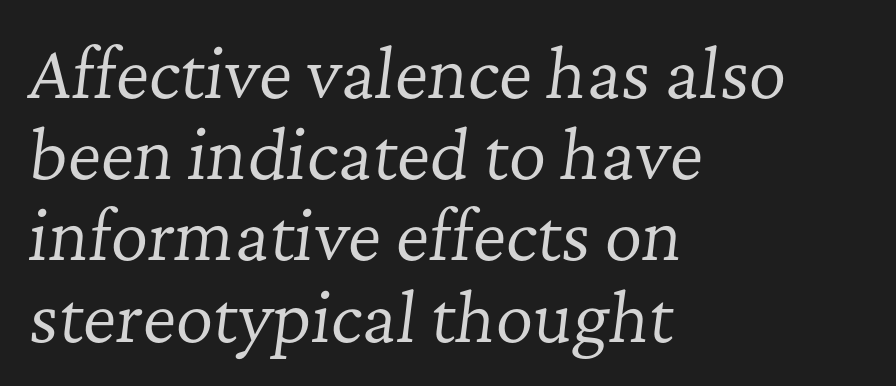
The rendering applies a slant to the glyphs. The font sits on the lighter half of the weight spectrum, regular included. In CSS terms this would be text-align: left. Horizontal bands of white between lines are of average thickness. These lines keep a tight, regular rhythm from letter to letter. Does the type have serifs? Yes, each stem ends in a small foot.
